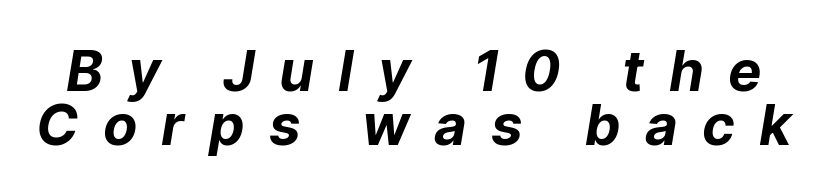
{"italic": "yes", "lean": "right", "slant_degrees": 9, "bold": "yes", "weight": "bold", "width": "normal", "stroke_contrast": "low", "x_height": "medium", "monospaced": "no", "underline": "no", "line_spacing": "tight", "line_spacing_ratio": 0.96, "letter_spacing": "wide", "letter_spacing_em": 0.47, "glyph_px": 56}
